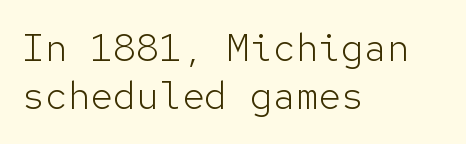
Q: Is the text bold? A: No.
Q: Is the text italic (slanted)? A: No, it is upright.
Q: Is the typeface a serif or a sans-serif typeface? A: Sans-serif.
Q: Is the text underlined? A: No.
Q: How is the paragraph aligned? A: Left-aligned.
Q: Is the spacing between letters normal or unusually wide? A: Normal.
Q: Is the spacing between lines tight, normal or loose? A: Normal.
Q: Width (condensed, normal, or wide)? A: Normal.
Q: Stroke contrast? A: Low.
Q: x-height? A: Medium.
Q: Monospaced? A: Yes.
